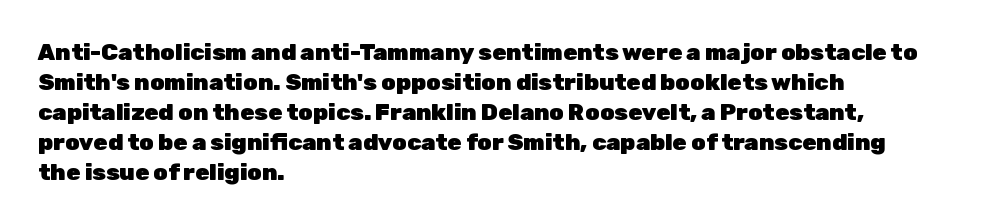
Q: Is the text bold? A: Yes.
Q: Is the text italic (slanted)? A: No, it is upright.
Q: Is the text underlined? A: No.
Q: How is the paragraph aligned? A: Left-aligned.
Q: Is the spacing between letters normal or unusually wide? A: Normal.
Q: Is the spacing between lines tight, normal or loose? A: Normal.
